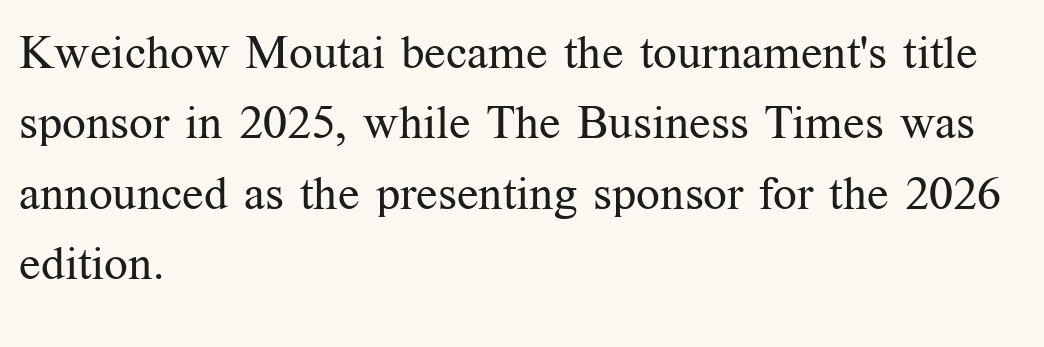
Q: Is the text bold? A: No.
Q: Is the text italic (slanted)? A: No, it is upright.
Q: Is the typeface a serif or a sans-serif typeface? A: Serif.
Q: Is the text underlined? A: No.
Q: How is the paragraph aligned? A: Left-aligned.
Q: Is the spacing between letters normal or unusually wide? A: Normal.
Q: Is the spacing between lines tight, normal or loose? A: Normal.
Q: Width (condensed, normal, or wide)? A: Normal.
Q: Stroke contrast? A: Medium.
Q: x-height? A: Medium.
Q: Monospaced? A: No.
